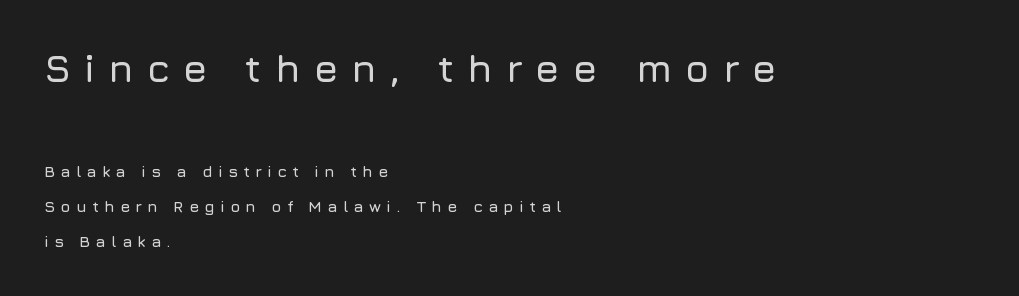
{"serif": "no", "italic": "no", "width": "normal", "stroke_contrast": "low", "x_height": "medium", "monospaced": "no", "underline": "no", "align": "left", "line_spacing": "loose", "line_spacing_ratio": 2.2, "letter_spacing": "wide", "letter_spacing_em": 0.33, "larger_block": "first", "size_ratio": 2.44, "glyph_px": 39}
